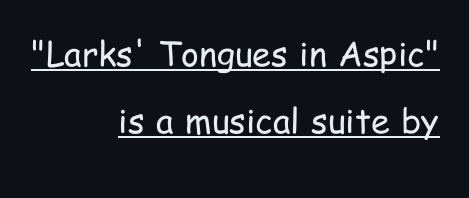
Line endings align vertically; line beginnings do not. Look at the bottom of the vertical strokes: they stop flat, with no serifs. In designer terms, the underline attribute is active on this setting. Note the varied advance widths — an 'i' is clearly narrower than an 'm'. Letter spacing: default. Italic? Not at all — the glyphs are vertical.
